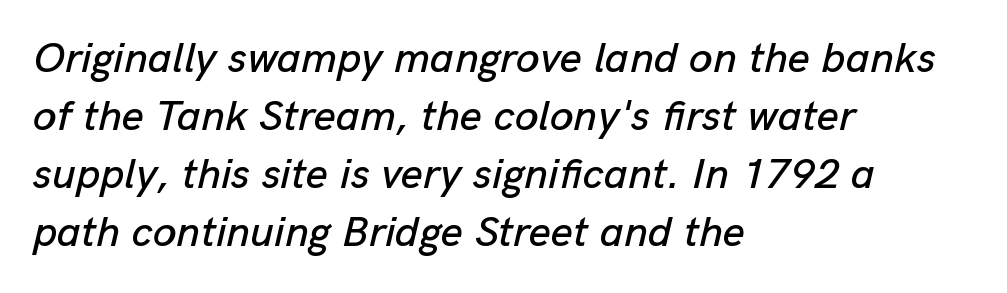
The text block is weighted toward the left margin, trailing off unevenly rightward. Quick note: italic. This sample has the flowing, uneven cadence of proportional lettering. Just letters on the line, the space beneath them empty. Students, note that the glyphs here touch the page at normal intervals.
